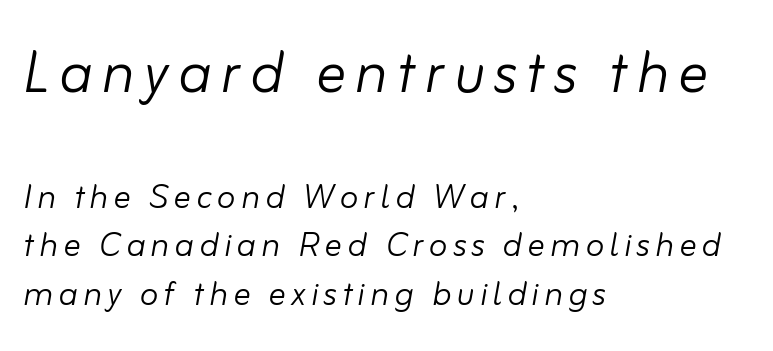
Q: Is the text bold? A: No.
Q: Is the text italic (slanted)? A: Yes, it leans right by about 10 degrees.
Q: Is the text underlined? A: No.
Q: How is the paragraph aligned? A: Left-aligned.
Q: Is the spacing between lines tight, normal or loose? A: Tight.
Q: Which block of text is set in a larger size, the first (top) or the second (bottom)? A: The first (top) one.
Q: Width (condensed, normal, or wide)? A: Normal.
Q: Stroke contrast? A: Low.
Q: x-height? A: Small.
Q: Monospaced? A: No.
